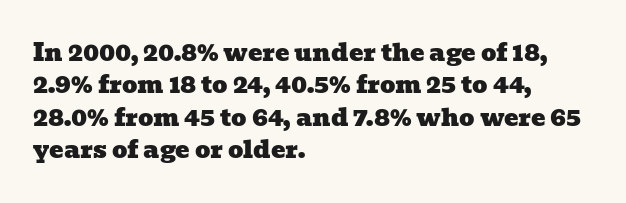
{"underline": "no", "align": "left", "line_spacing": "normal", "line_spacing_ratio": 1.35, "letter_spacing": "normal", "letter_spacing_em": 0.0, "glyph_px": 24}
